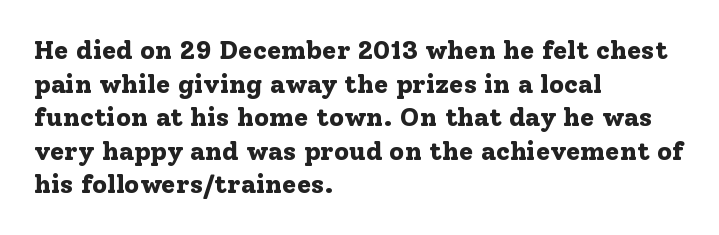
The image shows 26 px bold type, upright; set left-aligned, normal line spacing (1.29x), normal letter spacing, not underlined.
